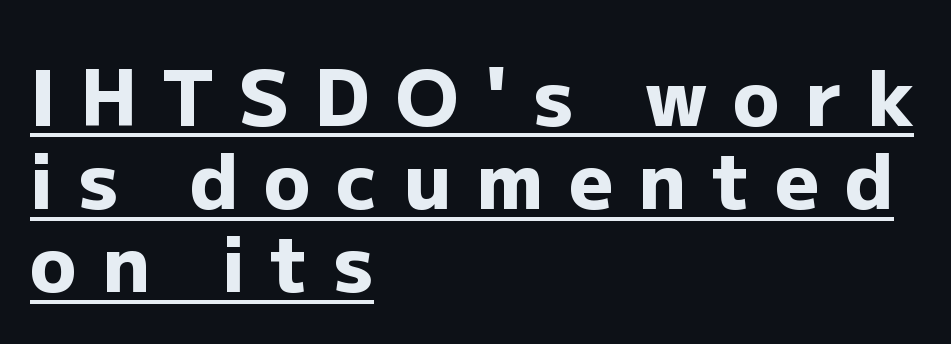
The font family rendered here belongs to the sans-serif group. The rendering uses natural spacing where letterforms have individual widths. These lines were composed using upright roman letters. This sample carries an underscore along the baseline area.
